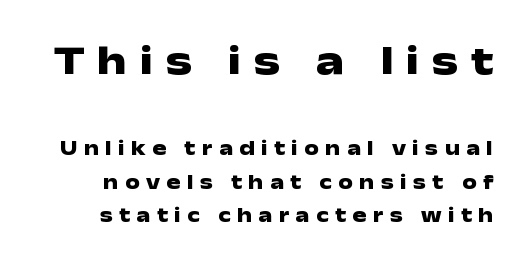
{"serif": "no", "italic": "no", "bold": "yes", "weight": "heavy", "width": "wide", "stroke_contrast": "low", "x_height": "medium", "monospaced": "no", "underline": "no", "line_spacing": "normal", "line_spacing_ratio": 1.59, "letter_spacing": "wide", "letter_spacing_em": 0.3, "larger_block": "first", "size_ratio": 2.0, "glyph_px": 42}
